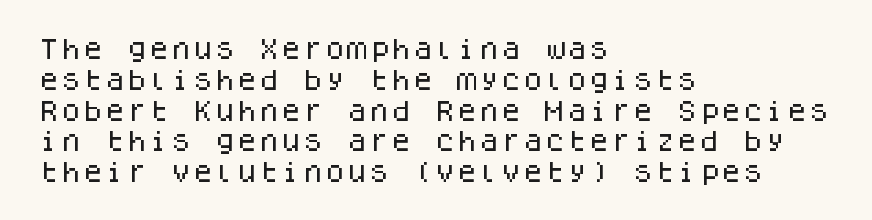
Q: Is the text italic (slanted)? A: No, it is upright.
Q: Is the text underlined? A: No.
Q: How is the paragraph aligned? A: Left-aligned.
Q: Is the spacing between letters normal or unusually wide? A: Normal.
Q: Is the spacing between lines tight, normal or loose? A: Normal.
